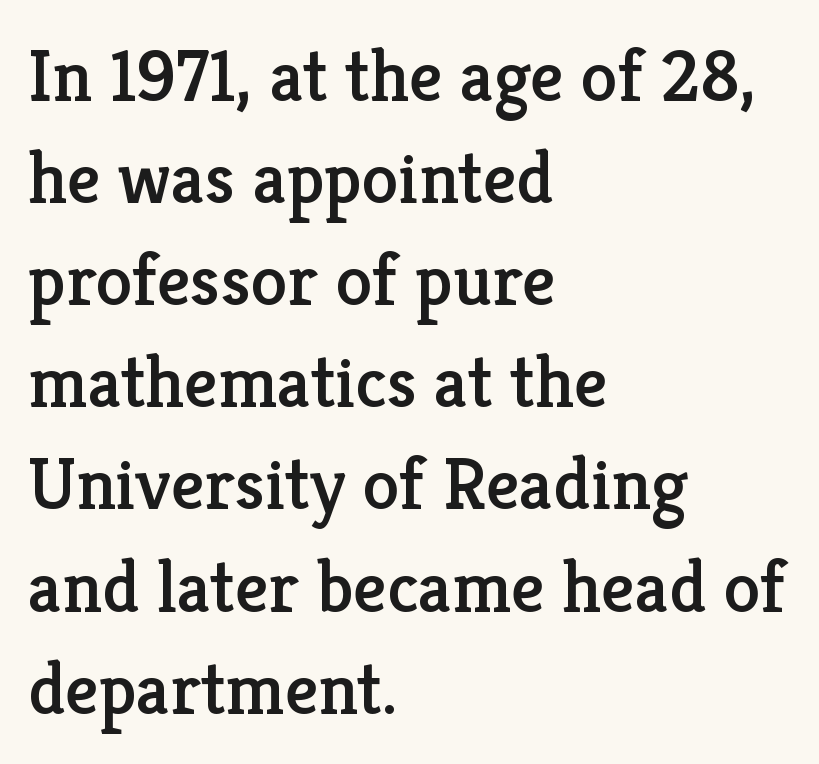
Q: Is the text italic (slanted)? A: No, it is upright.
Q: Is the typeface a serif or a sans-serif typeface? A: Serif.
Q: Is the text underlined? A: No.
Q: How is the paragraph aligned? A: Left-aligned.
Q: Is the spacing between letters normal or unusually wide? A: Normal.
Q: Is the spacing between lines tight, normal or loose? A: Normal.
Q: Width (condensed, normal, or wide)? A: Normal.
Q: Stroke contrast? A: Low.
Q: x-height? A: Medium.
Q: Monospaced? A: No.
